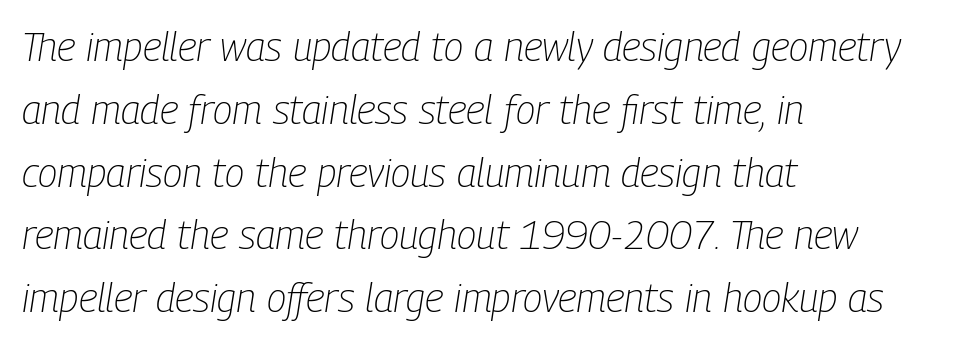
Decoration check: the copy has no underline. The text block is weighted toward the left margin, trailing off unevenly rightward. The face used here is proportionally spaced, like ordinary book or web type. Emphasis-style slanted type is in use. The space between consecutive lines is moderate.
